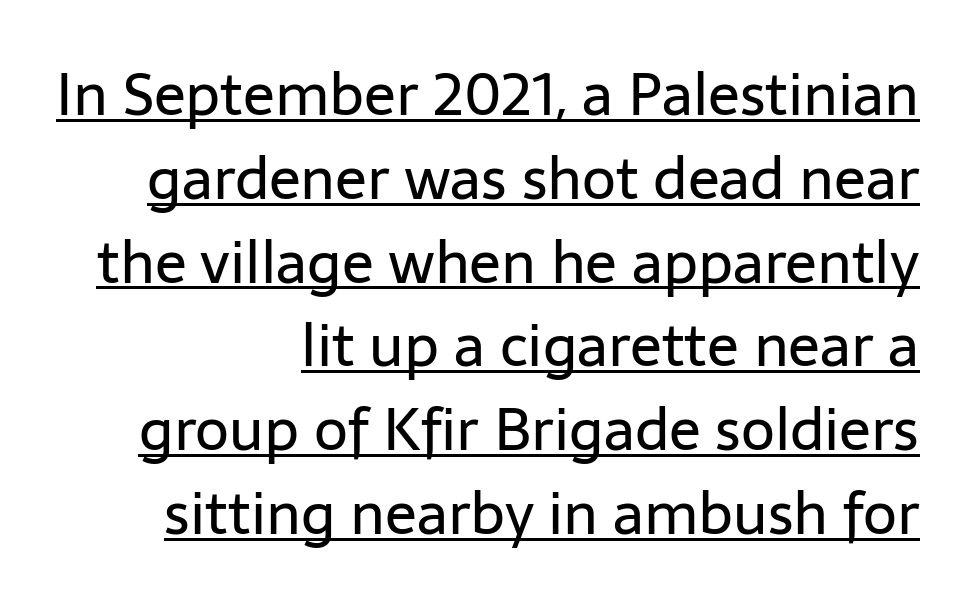
The image shows 59 px regular-weight sans-serif type, upright; set right-aligned, normal line spacing (1.42x), normal letter spacing, underlined; low stroke contrast and a medium x-height.
